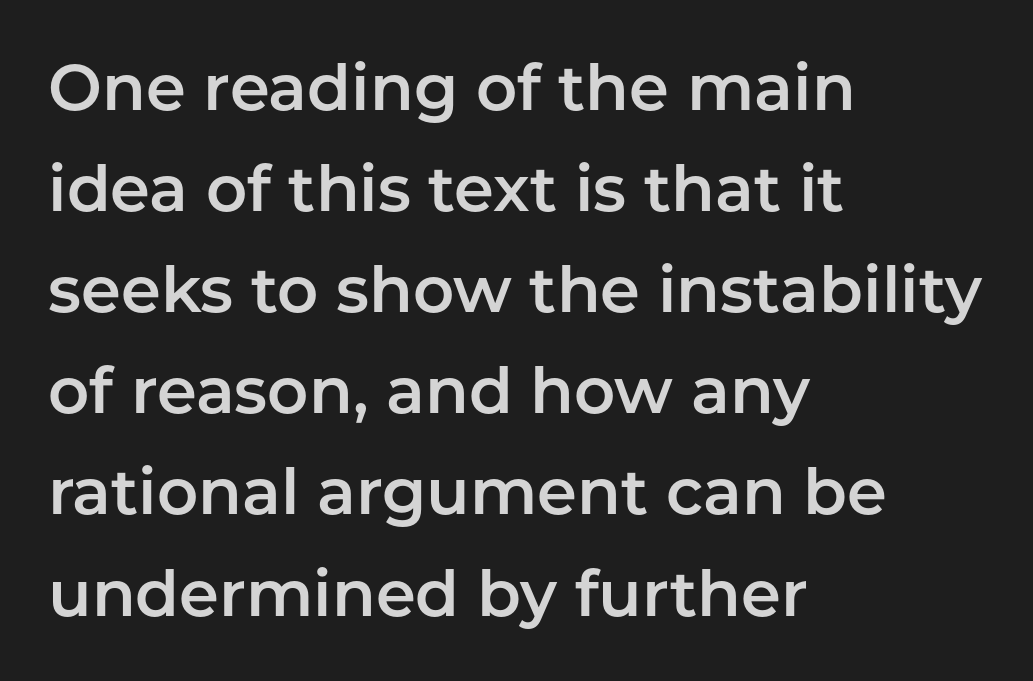
The image shows 64 px sans-serif type, upright; set left-aligned, normal line spacing (1.58x), normal letter spacing, not underlined; low stroke contrast and a medium x-height.
